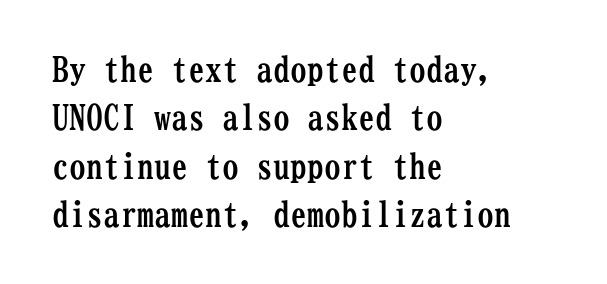
{"serif": "yes", "italic": "no", "bold": "yes", "weight": "semibold", "width": "condensed", "stroke_contrast": "low", "x_height": "medium", "monospaced": "yes", "underline": "no", "align": "left", "line_spacing": "normal", "line_spacing_ratio": 1.42, "letter_spacing": "normal", "letter_spacing_em": 0.0, "glyph_px": 34}
